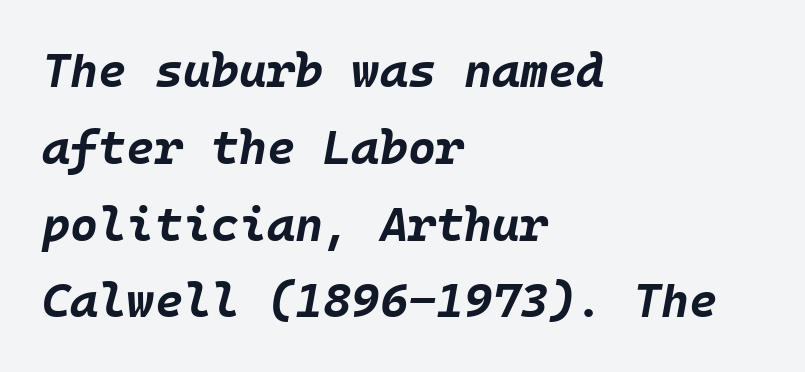
{"italic": "yes", "lean": "right", "slant_degrees": 10, "bold": "yes", "weight": "bold", "width": "normal", "stroke_contrast": "low", "x_height": "large", "underline": "no", "align": "left", "line_spacing": "normal", "line_spacing_ratio": 1.6, "letter_spacing": "normal", "letter_spacing_em": 0.0, "glyph_px": 48}
